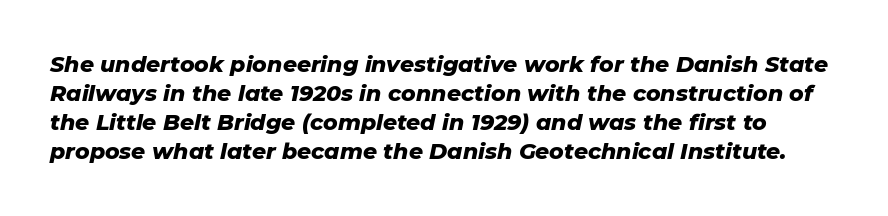
{"italic": "yes", "lean": "right", "slant_degrees": 11, "bold": "yes", "underline": "no", "line_spacing": "normal", "line_spacing_ratio": 1.32, "letter_spacing": "normal", "letter_spacing_em": 0.0, "glyph_px": 22}
